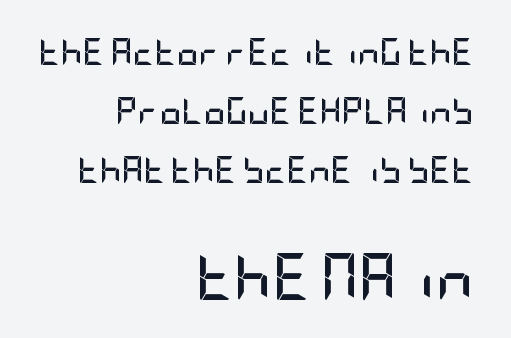
{"serif": "no", "italic": "no", "bold": "yes", "weight": "semibold", "width": "condensed", "stroke_contrast": "low", "x_height": "large", "underline": "no", "align": "right", "line_spacing": "loose", "line_spacing_ratio": 2.19, "letter_spacing": "normal", "letter_spacing_em": 0.0, "larger_block": "second", "size_ratio": 1.74, "glyph_px": 47}
